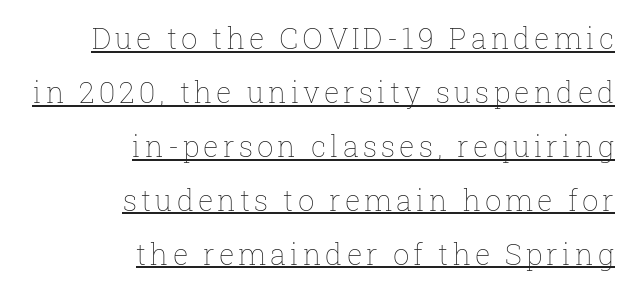
You can tell it's not italic because the verticals are truly vertical. The weight would be labelled regular, book, light, or lighter still. Visually the block forms a straight wall on the right and a jagged coastline on the left. Descenders here cross a horizontal rule under the line.
